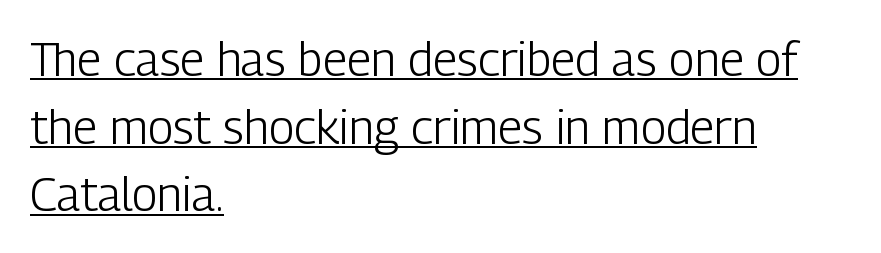
{"serif": "no", "italic": "no", "bold": "no", "weight": "light", "width": "condensed", "stroke_contrast": "low", "x_height": "medium", "monospaced": "no", "underline": "yes", "align": "left", "line_spacing": "normal", "line_spacing_ratio": 1.44, "letter_spacing": "normal", "letter_spacing_em": 0.0, "glyph_px": 47}
